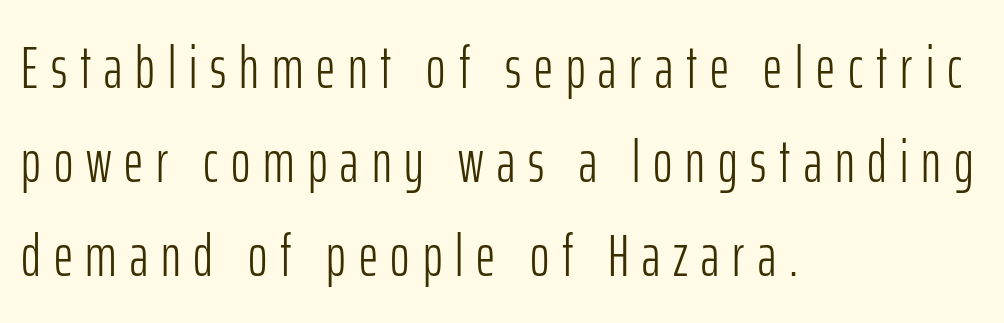
{"serif": "no", "italic": "no", "bold": "no", "weight": "light", "width": "condensed", "stroke_contrast": "low", "x_height": "medium", "monospaced": "no", "underline": "no", "align": "left", "line_spacing": "normal", "line_spacing_ratio": 1.59, "letter_spacing": "wide", "letter_spacing_em": 0.22, "glyph_px": 59}
